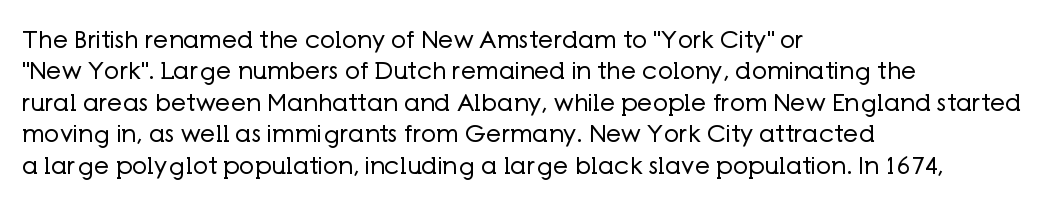
The image shows 24 px text type, upright; set left-aligned, normal line spacing (1.31x), normal letter spacing, not underlined.
